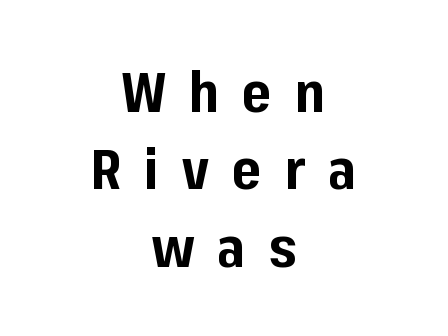
Compared with a flush-left layout, this one balances lines on the center instead. A typesetter would call this heavily tracked-out type. This sample uses a sans-serif face. Clear beneath every line of the passage. The block of text has a typical density, with ordinary space between rows.
